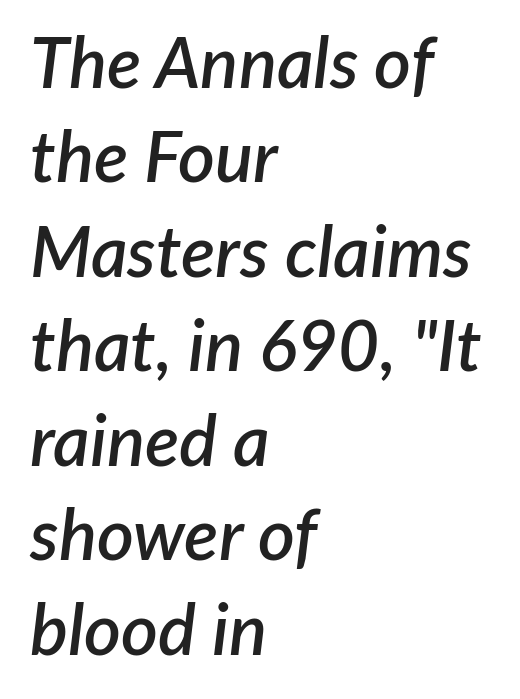
{"italic": "yes", "lean": "right", "slant_degrees": 7, "bold": "semi", "weight": "semibold", "width": "normal", "stroke_contrast": "low", "x_height": "medium", "monospaced": "no", "underline": "no", "align": "left", "line_spacing": "normal", "line_spacing_ratio": 1.33, "letter_spacing": "normal", "letter_spacing_em": 0.0, "glyph_px": 71}
